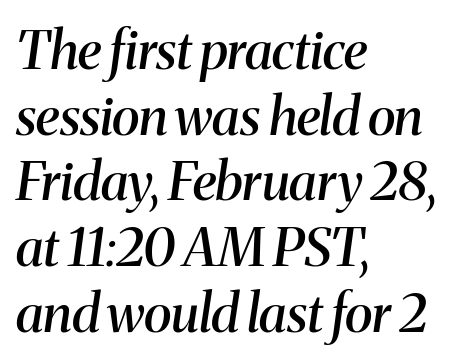
Descenders are the only things crossing below the line. A somewhat darkened texture: the type is semibold rather than bold. It's the slanting kind of type. Proportional: the letters do not fall into vertical columns.
